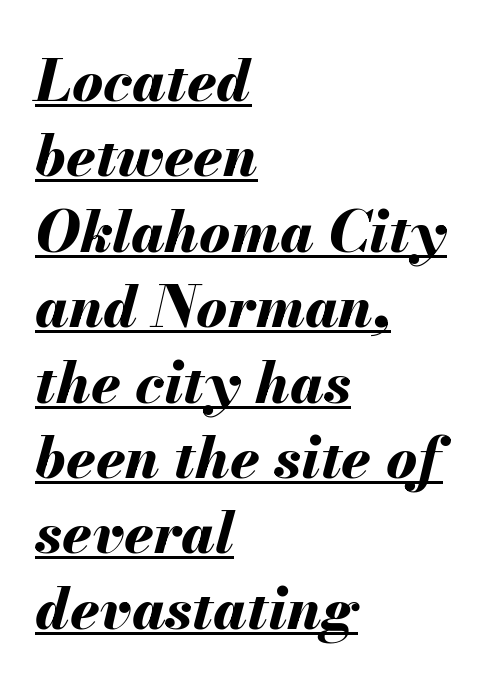
{"italic": "yes", "lean": "right", "slant_degrees": 13, "bold": "yes", "weight": "bold", "width": "normal", "stroke_contrast": "medium", "x_height": "small", "monospaced": "no", "underline": "yes", "align": "left", "line_spacing": "normal", "line_spacing_ratio": 1.3, "letter_spacing": "normal", "letter_spacing_em": 0.0, "glyph_px": 58}
